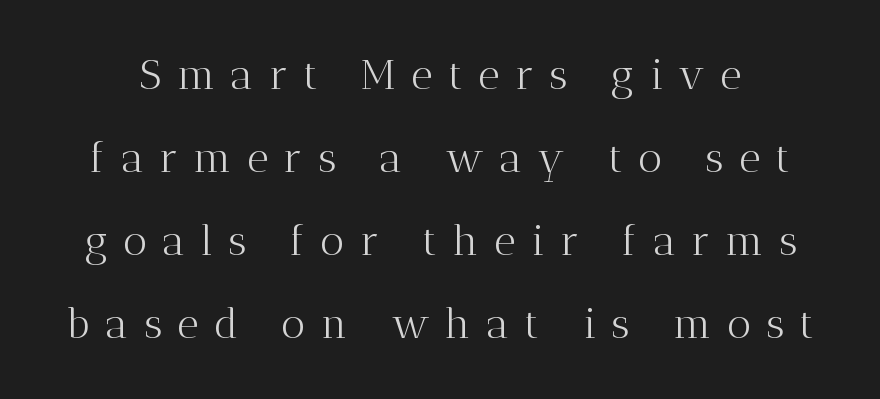
Q: Is the text bold? A: No.
Q: Is the text italic (slanted)? A: No, it is upright.
Q: Is the typeface a serif or a sans-serif typeface? A: Serif.
Q: Is the text underlined? A: No.
Q: Is the spacing between letters normal or unusually wide? A: Unusually wide.
Q: Is the spacing between lines tight, normal or loose? A: Loose.
Q: Width (condensed, normal, or wide)? A: Normal.
Q: Stroke contrast? A: Medium.
Q: x-height? A: Medium.
Q: Monospaced? A: No.
